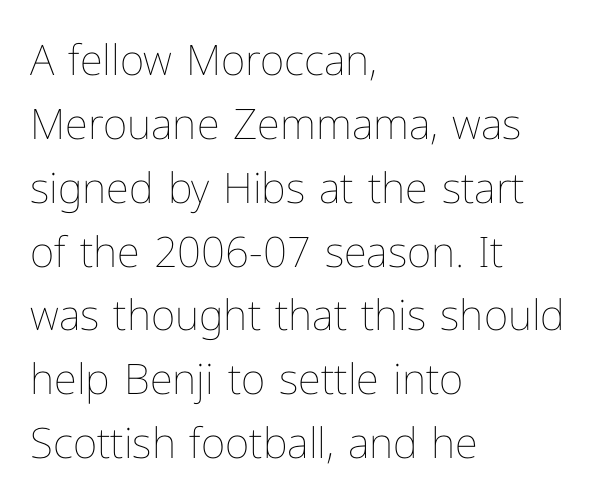
The weight would be labelled regular, book, light, or lighter still. You could not count columns in this text — the font is proportionally spaced. Does extra space separate the letters? No, they use regular spacing. The specimen reads as upright at a glance.
